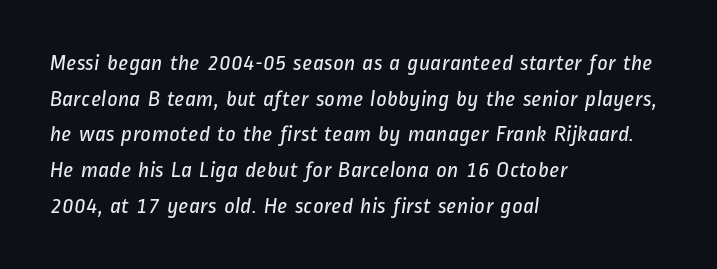
Which margin do the lines hug? The left one — the right edge is uneven. What stands out about the letter spacing? Nothing — it is the standard amount. One glance says typical: line gaps are just what's usual. Check under the words: just untouched page. Weight class: somewhere from thin through regular.
